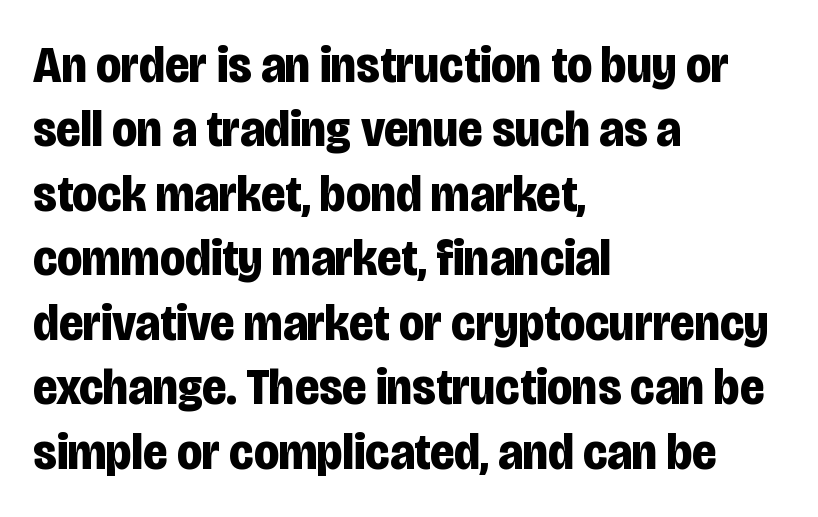
The image shows 52 px bold, condensed sans-serif type, upright; set left-aligned, line spacing 1.24x, normal letter spacing, not underlined; low stroke contrast and a large x-height.
